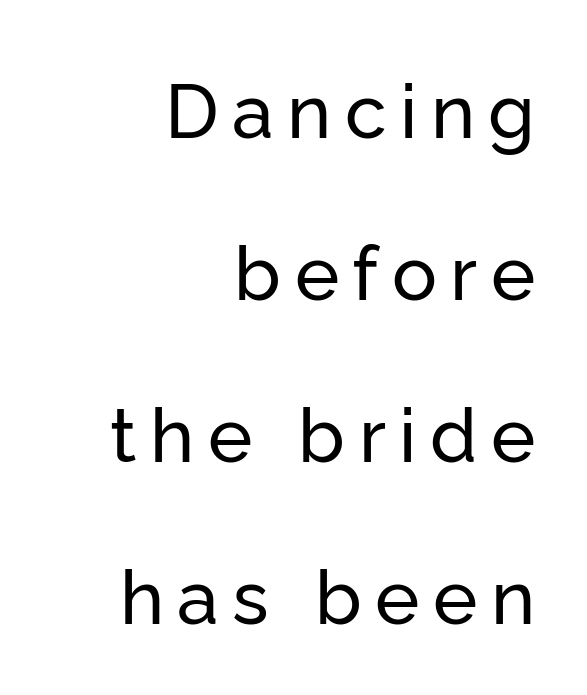
{"serif": "no", "italic": "no", "width": "normal", "stroke_contrast": "low", "x_height": "medium", "monospaced": "no", "underline": "no", "align": "right", "line_spacing": "loose", "line_spacing_ratio": 2.16, "glyph_px": 75}
